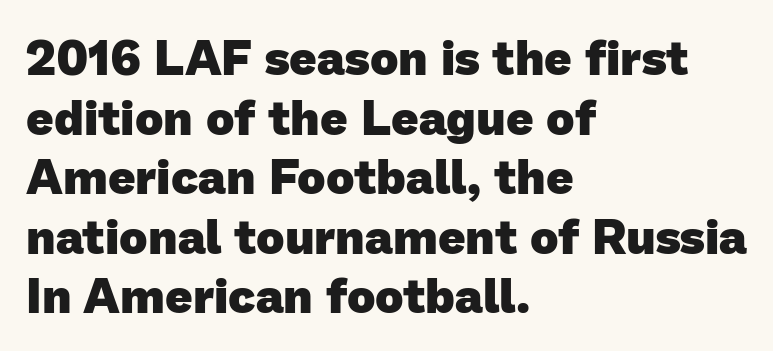
Q: Is the text bold? A: Yes.
Q: Is the typeface a serif or a sans-serif typeface? A: Sans-serif.
Q: Is the text underlined? A: No.
Q: How is the paragraph aligned? A: Left-aligned.
Q: Is the spacing between letters normal or unusually wide? A: Normal.
Q: Width (condensed, normal, or wide)? A: Normal.
Q: Stroke contrast? A: Low.
Q: x-height? A: Medium.
Q: Monospaced? A: No.
